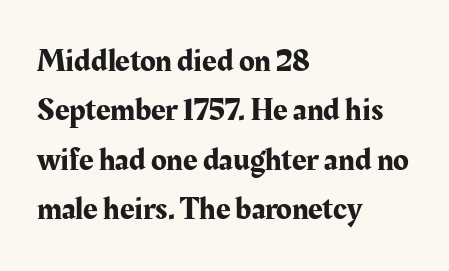
Here the glyphs are tracked normally, forming tight word shapes. The glyphs are unaccompanied by any horizontal stroke below them. These lines are set flush left with a ragged right edge. The designer went with a serif here, giving each stem small feet. A typesetter would call this leading conventional body-copy spacing.
